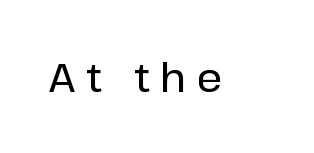
This sample uses expanded letter spacing, leaving extra air between glyphs. Is this a fixed-width face? No — the glyphs have proportional, varying widths. Quick note: not italic, upright. Does the type have serifs? No, each stem ends abruptly. Underlining? Definitely not there.
